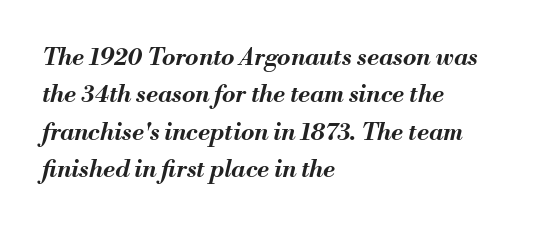
Q: Is the text bold? A: Yes.
Q: Is the text italic (slanted)? A: Yes, it leans right by about 13 degrees.
Q: Is the text underlined? A: No.
Q: How is the paragraph aligned? A: Left-aligned.
Q: Is the spacing between letters normal or unusually wide? A: Normal.
Q: Is the spacing between lines tight, normal or loose? A: Normal.
